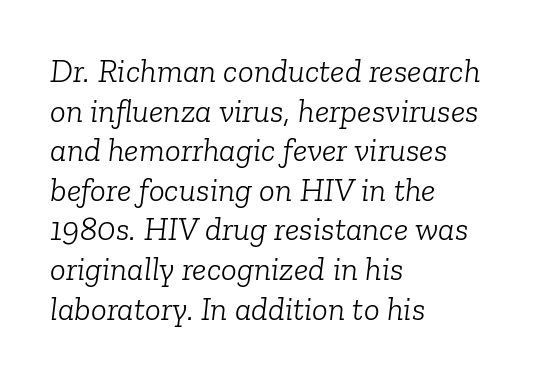
Q: Is the text bold? A: No.
Q: Is the text italic (slanted)? A: Yes, it leans right by about 6 degrees.
Q: Is the typeface a serif or a sans-serif typeface? A: Serif.
Q: Is the text underlined? A: No.
Q: How is the paragraph aligned? A: Left-aligned.
Q: Is the spacing between letters normal or unusually wide? A: Normal.
Q: Width (condensed, normal, or wide)? A: Normal.
Q: Stroke contrast? A: Low.
Q: x-height? A: Medium.
Q: Monospaced? A: No.
